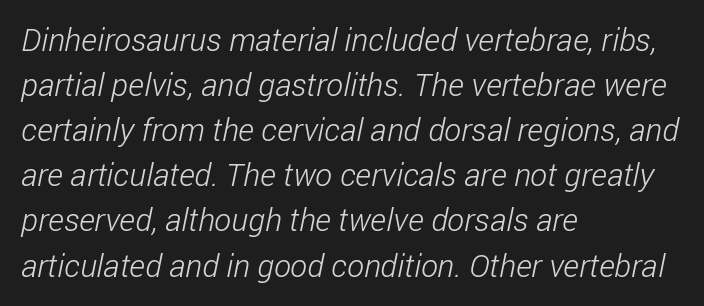
{"serif": "no", "bold": "no", "weight": "light", "width": "condensed", "stroke_contrast": "low", "x_height": "medium", "monospaced": "no", "underline": "no", "align": "left", "line_spacing": "normal", "line_spacing_ratio": 1.41, "letter_spacing": "normal", "letter_spacing_em": 0.0, "glyph_px": 32}
